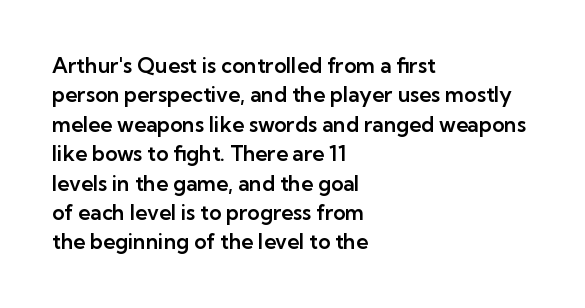
The image shows 21 px text type, upright; set left-aligned, normal line spacing (1.4x), normal letter spacing, not underlined.
